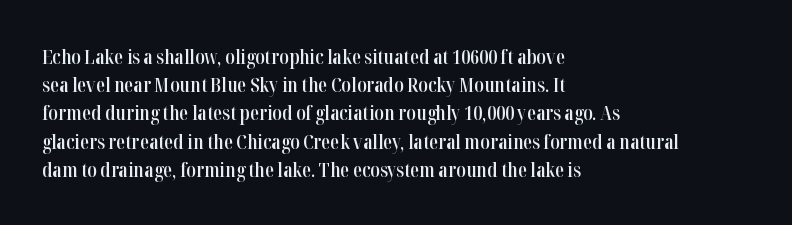
The image shows 20 px text type, upright; set left-aligned, normal line spacing (1.41x), normal letter spacing, not underlined.
